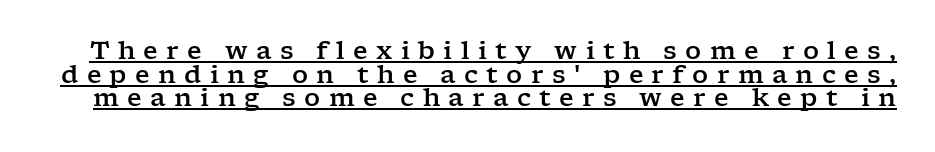
The image shows 25 px text type, upright; set tight line spacing (0.95x), unusually wide letter spacing (+0.33 em), underlined.
